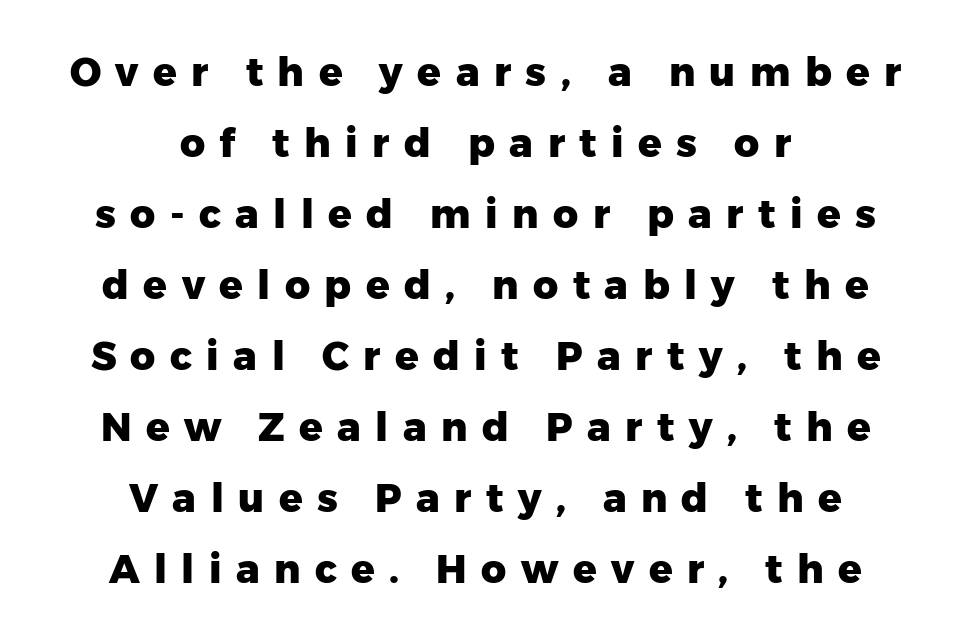
Q: Is the text bold? A: Yes.
Q: Is the text italic (slanted)? A: No, it is upright.
Q: Is the typeface a serif or a sans-serif typeface? A: Sans-serif.
Q: Is the text underlined? A: No.
Q: How is the paragraph aligned? A: Centered.
Q: Is the spacing between letters normal or unusually wide? A: Unusually wide.
Q: Width (condensed, normal, or wide)? A: Normal.
Q: Stroke contrast? A: Low.
Q: x-height? A: Medium.
Q: Monospaced? A: No.
